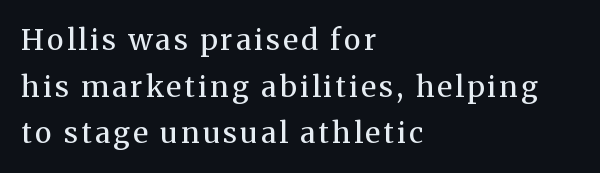
The image shows 29 px regular-weight serif type, upright; set left-aligned, normal line spacing (1.61x), not underlined; medium stroke contrast and a medium x-height.
